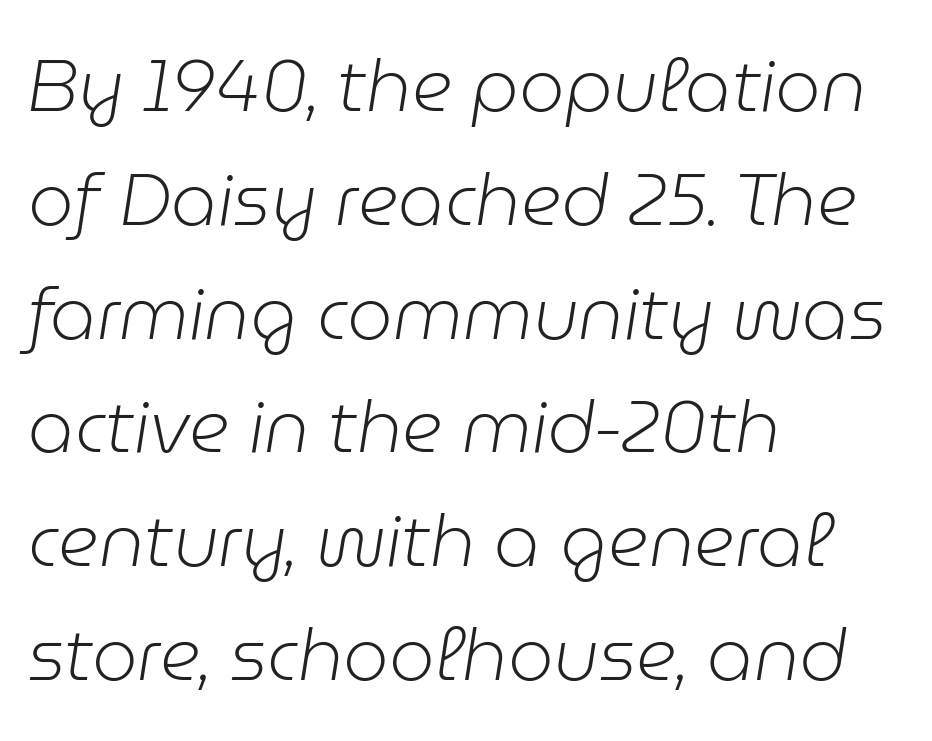
The image shows 72 px light type, italic (leaning right); set left-aligned, normal line spacing (1.58x), normal letter spacing, not underlined; low stroke contrast and a medium x-height.
